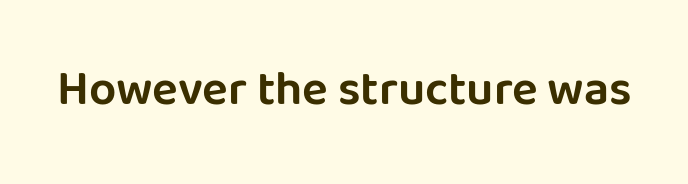
The image shows 48 px sans-serif type, upright; set normal letter spacing, not underlined; low stroke contrast and a large x-height.
